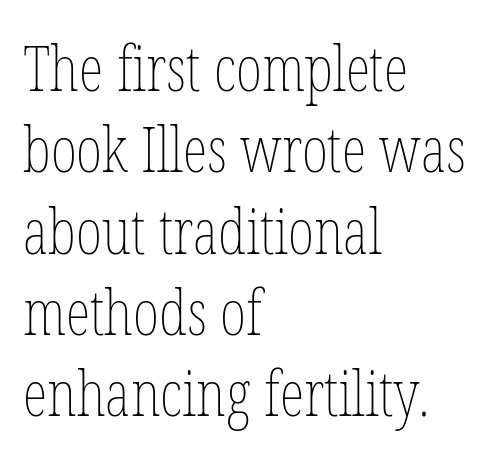
Q: Is the text bold? A: No.
Q: Is the text italic (slanted)? A: No, it is upright.
Q: Is the text underlined? A: No.
Q: How is the paragraph aligned? A: Left-aligned.
Q: Is the spacing between letters normal or unusually wide? A: Normal.
Q: Is the spacing between lines tight, normal or loose? A: Normal.
Q: Width (condensed, normal, or wide)? A: Condensed.
Q: Stroke contrast? A: Low.
Q: x-height? A: Medium.
Q: Monospaced? A: No.
